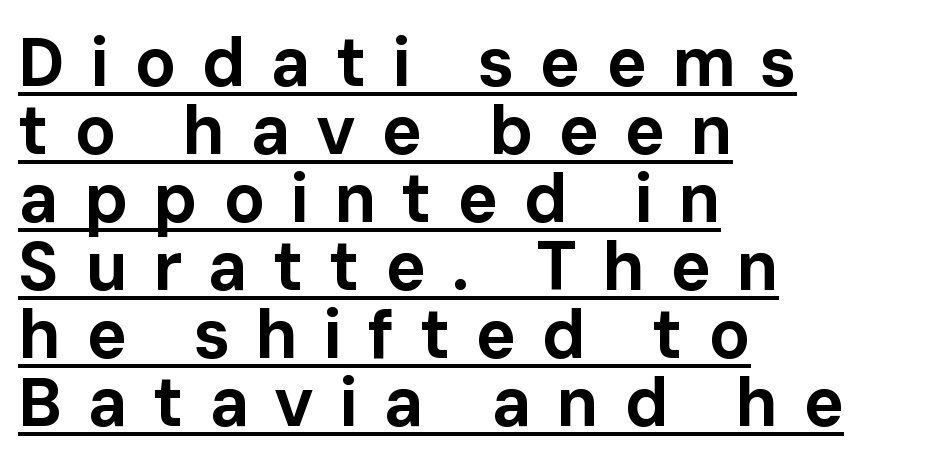
These lines huddle together more closely than default settings would place them. Stroke thickness is high; the sample reads as a true bold. Casual observation: everything's shoved over to the left. The lettering is marked with a stroke running underneath it.
